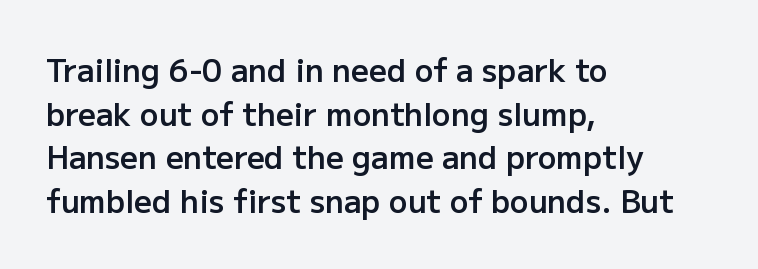
{"serif": "no", "italic": "no", "bold": "semi", "weight": "semibold", "width": "normal", "stroke_contrast": "low", "x_height": "medium", "monospaced": "no", "underline": "no", "align": "left", "line_spacing": "normal", "line_spacing_ratio": 1.41, "letter_spacing": "normal", "letter_spacing_em": 0.0, "glyph_px": 31}
